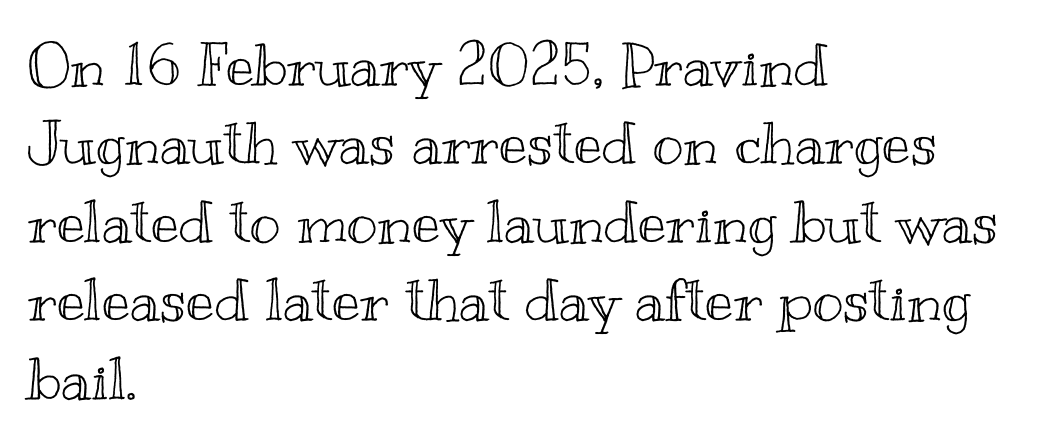
Reading down the block, your eye returns to a fixed left position each line. Spacing verdict: proportional, widths tailored to each character. Posture: upright roman. The leading is moderate, giving the passage an even texture. Each word holds together tightly as a unit, with standard inter-letter gaps. Descenders are the only things crossing below the line.
